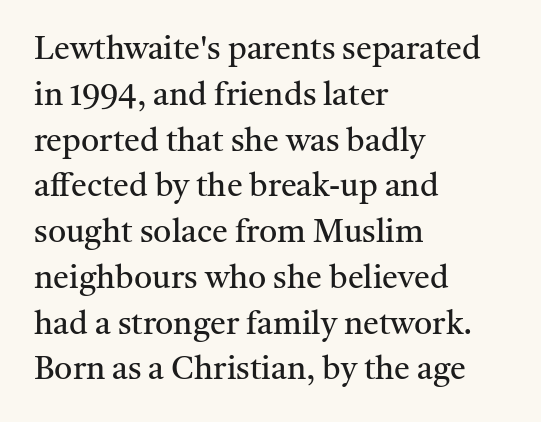
The image shows 32 px regular-weight serif type, upright; set left-aligned, normal line spacing (1.43x), normal letter spacing, not underlined; medium stroke contrast and a medium x-height.
